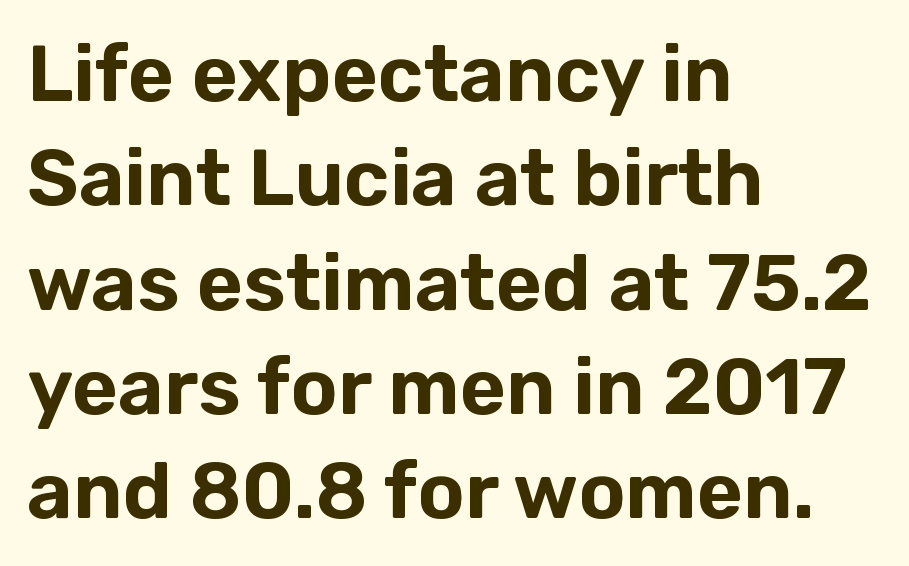
Normally led — the rows are evenly, conventionally spaced. A typesetter would call this proportional, since set widths differ per character. The rag falls on the right side of this text block. Posture: vertical. The tracking reads as untouched default to a designer's eye. Does the type have serifs? No, each stem ends abruptly.
